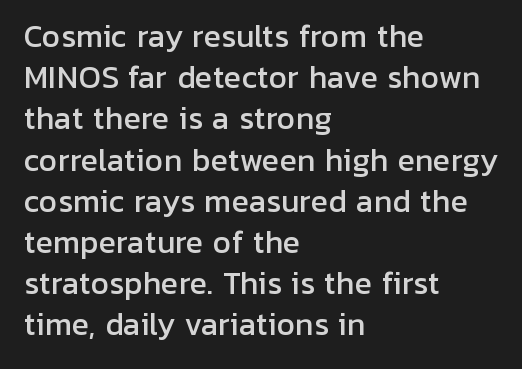
The image shows 29 px sans-serif type, upright; set left-aligned, normal line spacing (1.42x), normal letter spacing, not underlined; low stroke contrast and a medium x-height.
